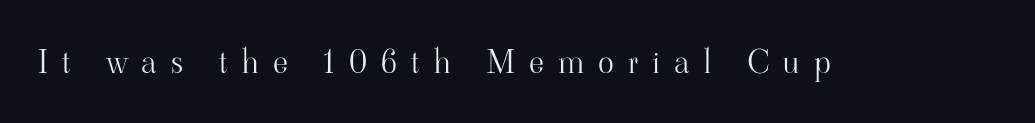
The image shows 33 px light serif type, upright; set unusually wide letter spacing (+0.43 em), not underlined; high stroke contrast and a small x-height.
